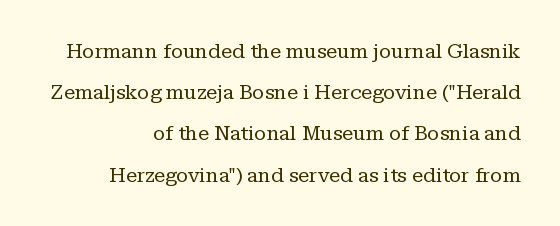
Q: Is the text bold? A: No.
Q: Is the text italic (slanted)? A: No, it is upright.
Q: Is the text underlined? A: No.
Q: How is the paragraph aligned? A: Right-aligned.
Q: Is the spacing between letters normal or unusually wide? A: Normal.
Q: Is the spacing between lines tight, normal or loose? A: Loose.
